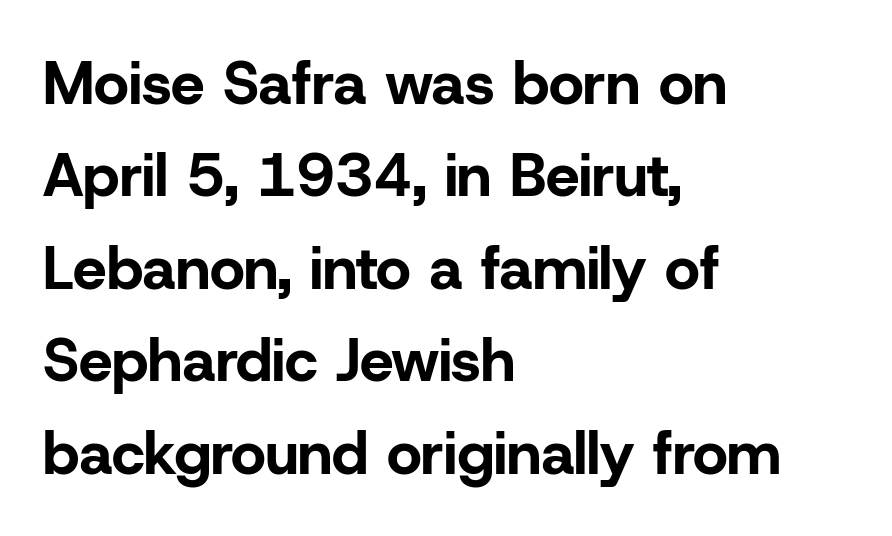
Strokes here are thick enough to call this a true bold. Decoration check: the copy has no underline. A typesetter would call this zero additional tracking. This sample is left-justified, so line endings fall wherever the words run out. Character widths vary here, with narrow letters taking less room than wide ones. Examine the stroke ends and you'll find no serifs.
